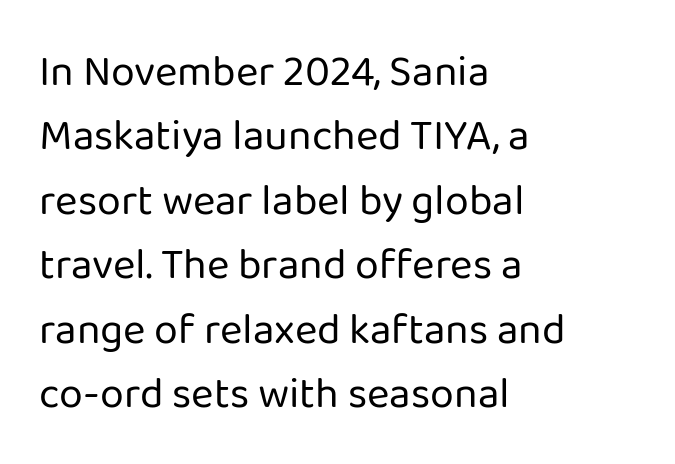
Q: Is the text bold? A: No.
Q: Is the text italic (slanted)? A: No, it is upright.
Q: Is the typeface a serif or a sans-serif typeface? A: Sans-serif.
Q: Is the text underlined? A: No.
Q: How is the paragraph aligned? A: Left-aligned.
Q: Is the spacing between letters normal or unusually wide? A: Normal.
Q: Is the spacing between lines tight, normal or loose? A: Normal.
Q: Width (condensed, normal, or wide)? A: Normal.
Q: Stroke contrast? A: Low.
Q: x-height? A: Medium.
Q: Monospaced? A: No.
